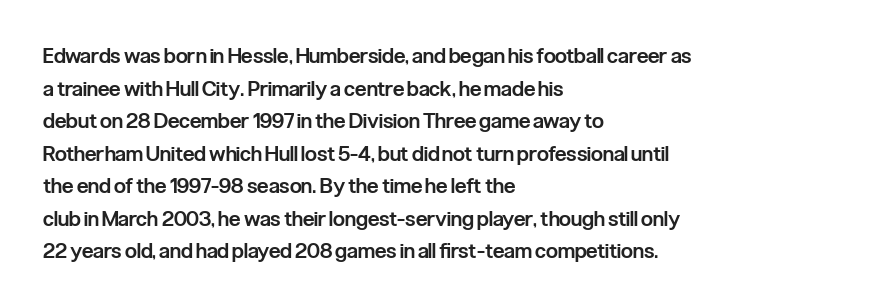
The image shows 21 px text type, upright; set left-aligned, normal line spacing (1.55x), normal letter spacing, not underlined.
